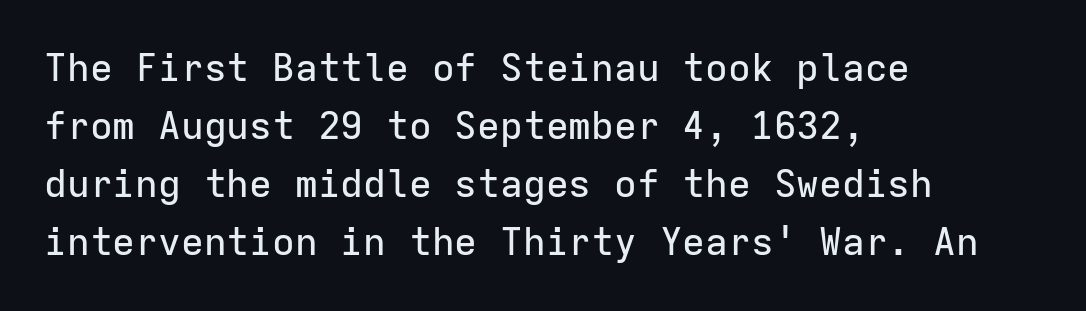
Q: Is the text italic (slanted)? A: No, it is upright.
Q: Is the typeface a serif or a sans-serif typeface? A: Sans-serif.
Q: Is the text underlined? A: No.
Q: How is the paragraph aligned? A: Left-aligned.
Q: Is the spacing between letters normal or unusually wide? A: Normal.
Q: Is the spacing between lines tight, normal or loose? A: Normal.
Q: Width (condensed, normal, or wide)? A: Normal.
Q: Stroke contrast? A: Low.
Q: x-height? A: Medium.
Q: Monospaced? A: Yes.
